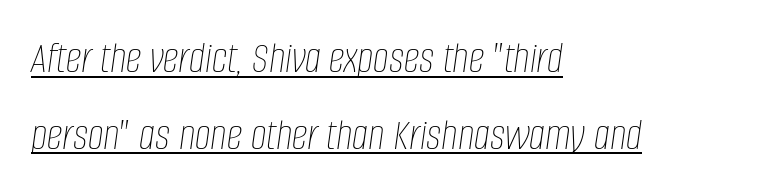
The image shows 45 px thin, condensed type, italic (leaning right); set left-aligned, line spacing 1.71x, normal letter spacing, underlined; low stroke contrast and a large x-height.
